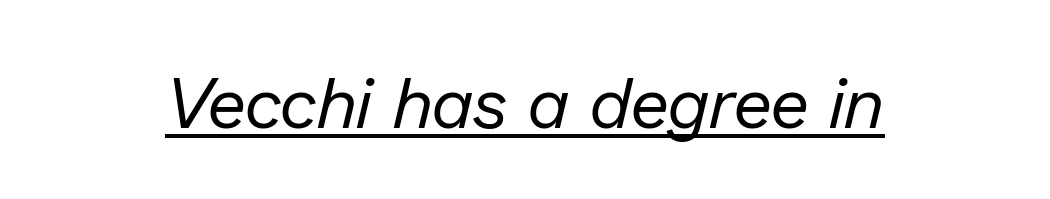
Q: Is the text bold? A: No.
Q: Is the text italic (slanted)? A: Yes, it leans right by about 13 degrees.
Q: Is the text underlined? A: Yes.
Q: Is the spacing between letters normal or unusually wide? A: Normal.
Q: Width (condensed, normal, or wide)? A: Normal.
Q: Stroke contrast? A: Low.
Q: x-height? A: Medium.
Q: Monospaced? A: No.
